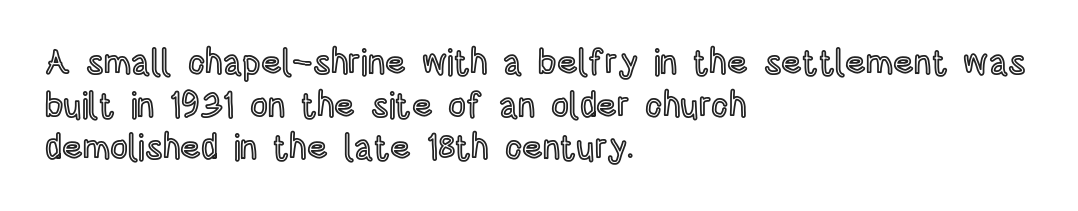
The image shows 35 px condensed type, upright; set left-aligned, line spacing 1.22x, normal letter spacing, not underlined; a large x-height.
